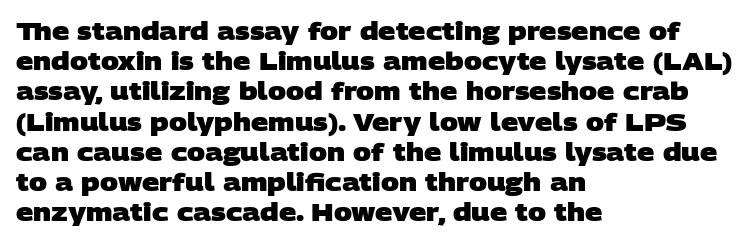
The image shows 24 px bold type; set left-aligned, normal line spacing (1.26x), normal letter spacing, not underlined.
